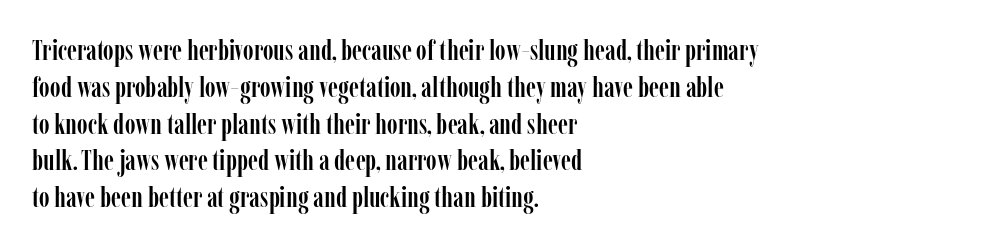
The image shows 29 px condensed serif type, upright; set left-aligned, normal line spacing (1.27x), normal letter spacing, not underlined; low stroke contrast and a medium x-height.
